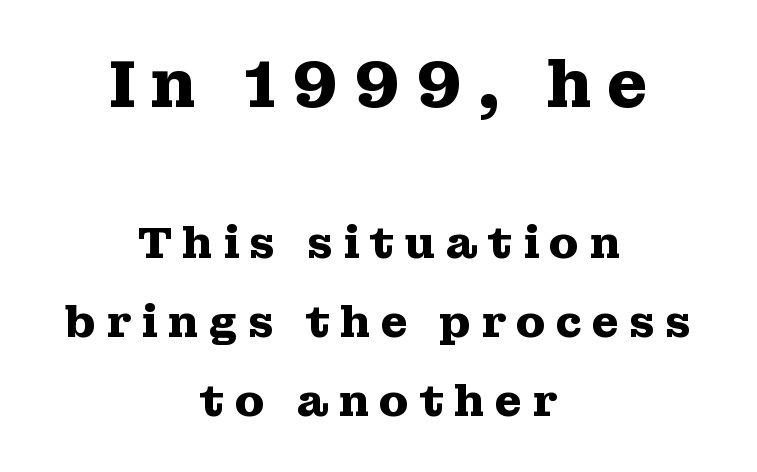
The image shows 66 px heavy, wide serif type, upright; set centered, line spacing 1.8x, unusually wide letter spacing (+0.22 em), not underlined; the first (top) block is 1.5x larger; medium stroke contrast and a medium x-height.
